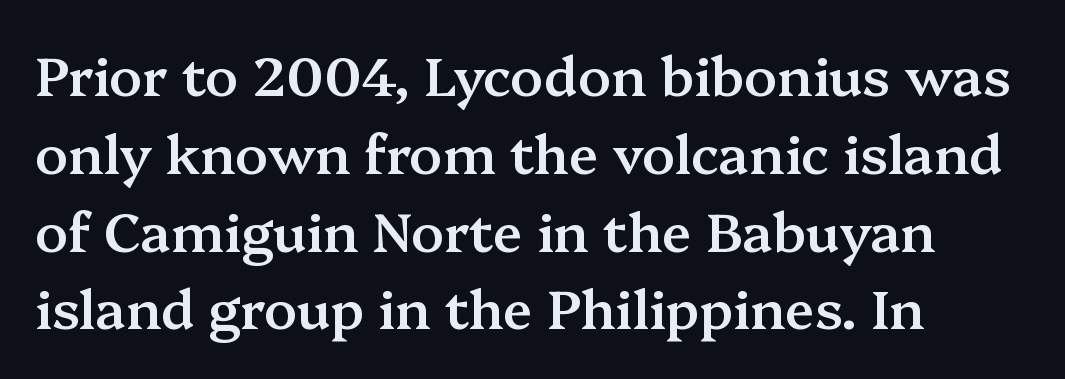
The image shows 54 px semibold serif type, upright; set left-aligned, normal line spacing (1.44x), normal letter spacing, not underlined; medium stroke contrast and a medium x-height.
